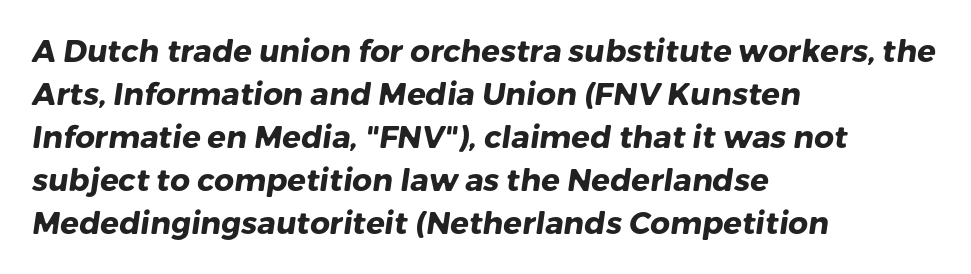
{"serif": "no", "bold": "yes", "weight": "heavy", "width": "normal", "stroke_contrast": "low", "x_height": "medium", "monospaced": "no", "underline": "no", "align": "left", "line_spacing": "normal", "line_spacing_ratio": 1.39, "letter_spacing": "normal", "letter_spacing_em": 0.0, "glyph_px": 31}
